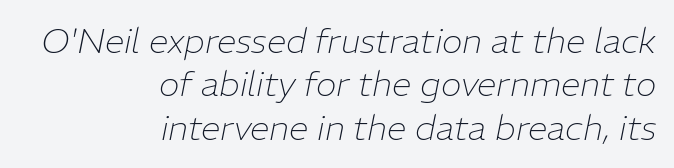
Q: Is the text bold? A: No.
Q: Is the text italic (slanted)? A: Yes, it leans right by about 11 degrees.
Q: Is the text underlined? A: No.
Q: How is the paragraph aligned? A: Right-aligned.
Q: Is the spacing between letters normal or unusually wide? A: Normal.
Q: Width (condensed, normal, or wide)? A: Normal.
Q: Stroke contrast? A: Low.
Q: x-height? A: Medium.
Q: Monospaced? A: No.
